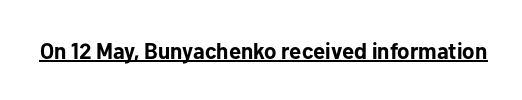
The image shows 22 px bold type, upright; set normal letter spacing, underlined.
